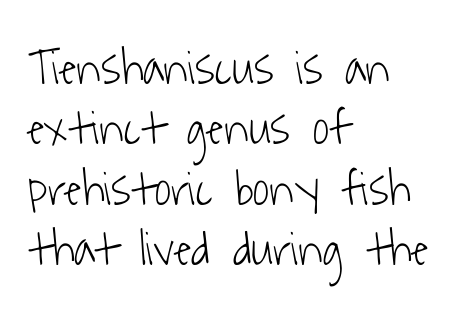
The image shows 50 px light, condensed sans-serif type; set left-aligned, line spacing 1.21x, normal letter spacing, not underlined; low stroke contrast and a medium x-height.
